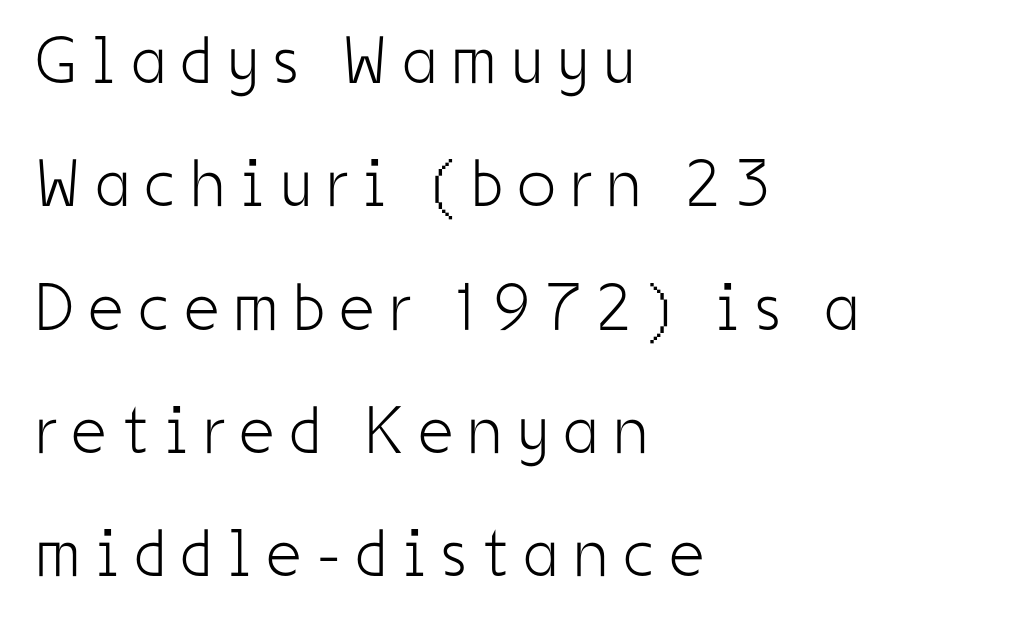
{"serif": "no", "italic": "no", "bold": "no", "weight": "light", "width": "condensed", "stroke_contrast": "low", "x_height": "medium", "monospaced": "no", "underline": "no", "align": "left", "line_spacing_ratio": 1.84, "letter_spacing": "wide", "letter_spacing_em": 0.24, "glyph_px": 67}
